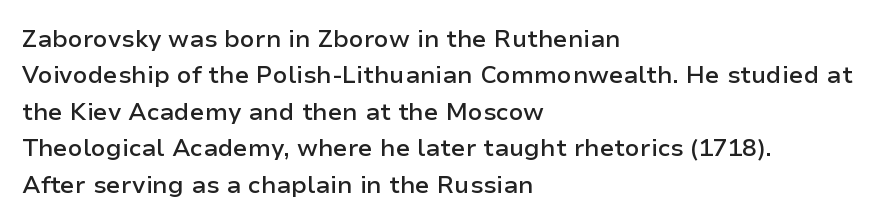
Q: Is the text bold? A: Semi-bold.
Q: Is the text italic (slanted)? A: No, it is upright.
Q: Is the text underlined? A: No.
Q: How is the paragraph aligned? A: Left-aligned.
Q: Is the spacing between letters normal or unusually wide? A: Normal.
Q: Is the spacing between lines tight, normal or loose? A: Normal.
